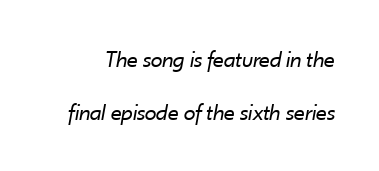
The space between consecutive lines is lavish. Here the glyphs are tracked normally, forming tight word shapes. Tall strokes in this sample are angled rather than plumb. Only glyphs here, with clear space below each row. The letters look calm and open, with moderate or lighter stems.
